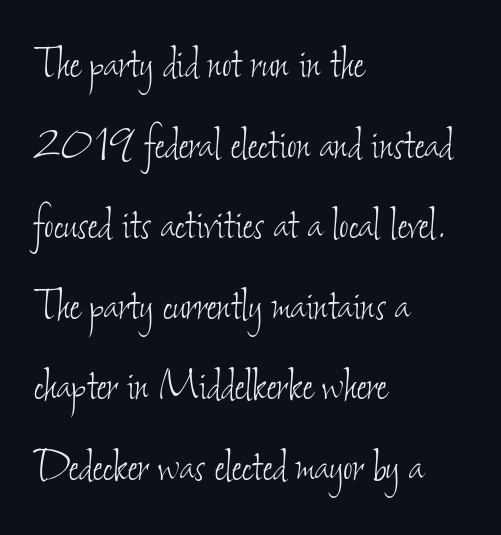
Q: Is the text bold? A: No.
Q: Is the text underlined? A: No.
Q: How is the paragraph aligned? A: Left-aligned.
Q: Is the spacing between letters normal or unusually wide? A: Normal.
Q: Is the spacing between lines tight, normal or loose? A: Normal.
Q: Width (condensed, normal, or wide)? A: Condensed.
Q: Stroke contrast? A: Low.
Q: x-height? A: Small.
Q: Monospaced? A: No.
